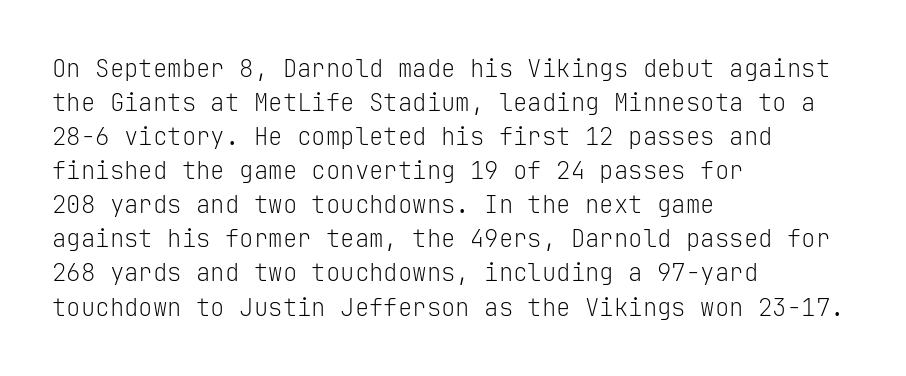
{"italic": "no", "bold": "no", "underline": "no", "align": "left", "line_spacing": "normal", "line_spacing_ratio": 1.42, "letter_spacing": "normal", "letter_spacing_em": 0.0, "glyph_px": 24}
